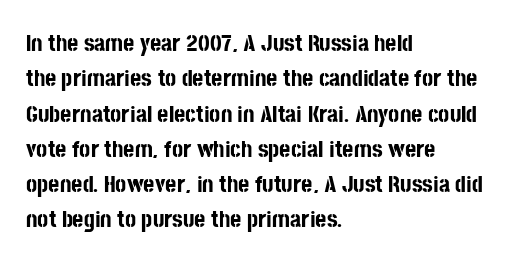
The image shows 24 px bold type, upright; set left-aligned, normal line spacing (1.47x), normal letter spacing, not underlined.
